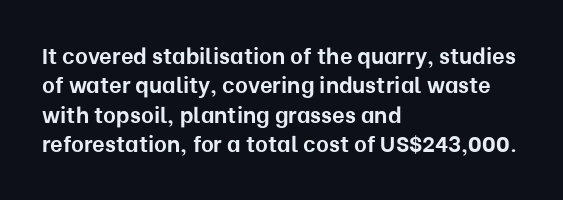
Every character sits straight up, as roman type does. Visually the block forms a straight wall on the left and a jagged coastline on the right. I'd describe the lettering as bold — thick and assertive. Unmarked baselines from the first word to the last.
